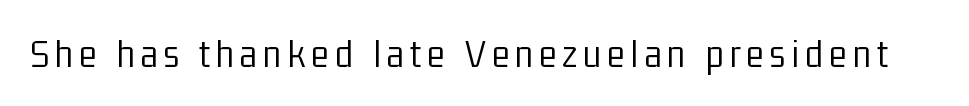
The image shows 41 px light, condensed sans-serif type, upright; set not underlined; low stroke contrast and a medium x-height.
